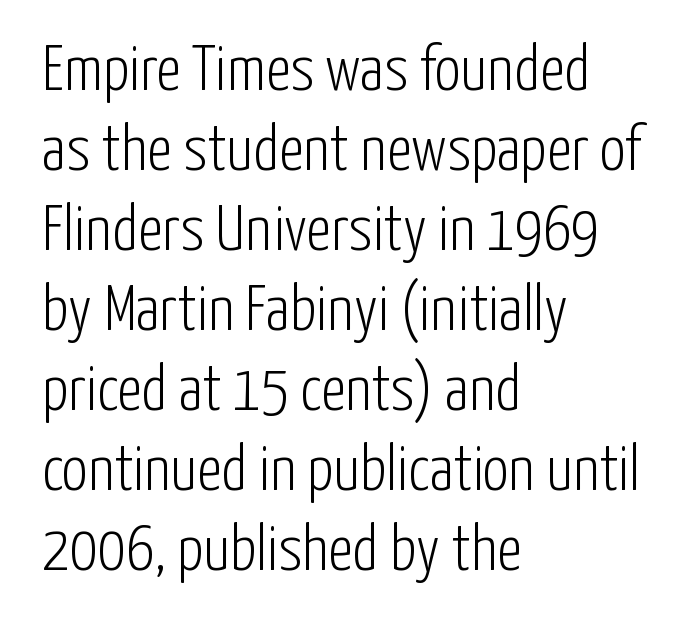
The image shows 64 px light, condensed sans-serif type, upright; set left-aligned, normal line spacing (1.25x), normal letter spacing, not underlined; low stroke contrast and a medium x-height.
